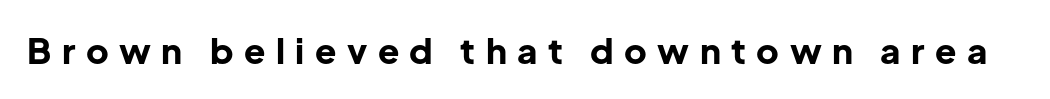
{"serif": "no", "italic": "no", "bold": "yes", "weight": "bold", "width": "normal", "stroke_contrast": "low", "x_height": "medium", "monospaced": "no", "underline": "no", "letter_spacing": "wide", "letter_spacing_em": 0.3, "glyph_px": 35}
